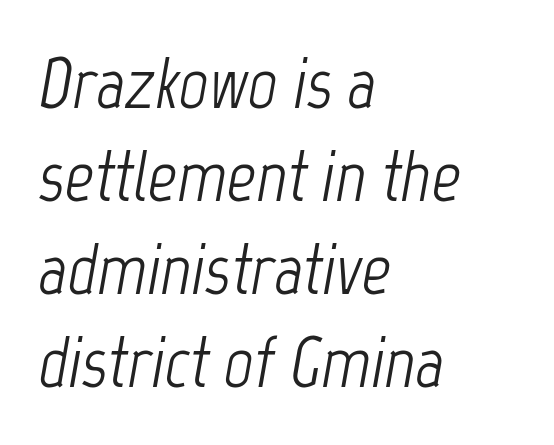
{"italic": "yes", "lean": "right", "slant_degrees": 12, "bold": "no", "weight": "light", "width": "condensed", "stroke_contrast": "low", "x_height": "medium", "monospaced": "no", "underline": "no", "align": "left", "line_spacing": "normal", "line_spacing_ratio": 1.29, "letter_spacing": "normal", "letter_spacing_em": 0.0, "glyph_px": 72}
